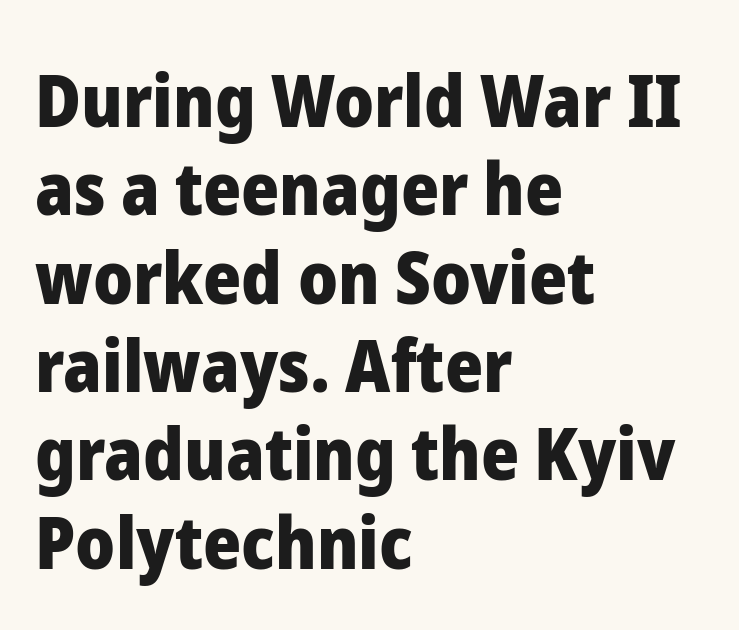
{"serif": "no", "italic": "no", "bold": "yes", "weight": "heavy", "width": "normal", "stroke_contrast": "low", "x_height": "medium", "monospaced": "no", "underline": "no", "align": "left", "line_spacing_ratio": 1.21, "letter_spacing": "normal", "letter_spacing_em": 0.0, "glyph_px": 73}
